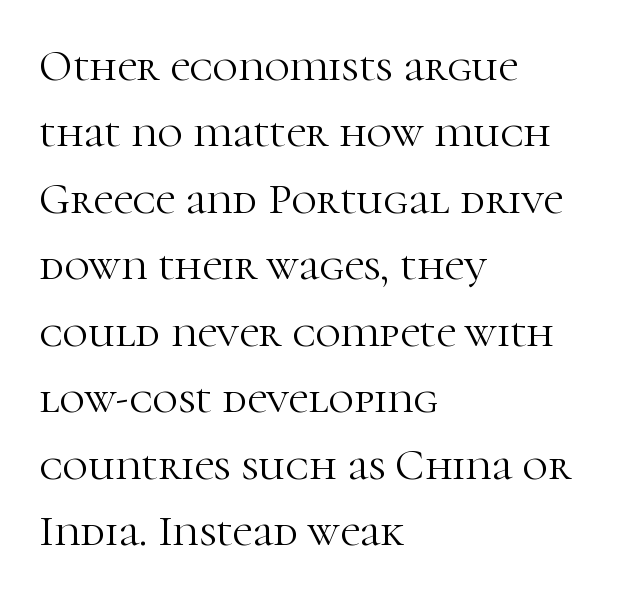
The image shows 44 px light serif type, upright; set left-aligned, normal line spacing (1.51x), normal letter spacing, not underlined; high stroke contrast and a medium x-height.
